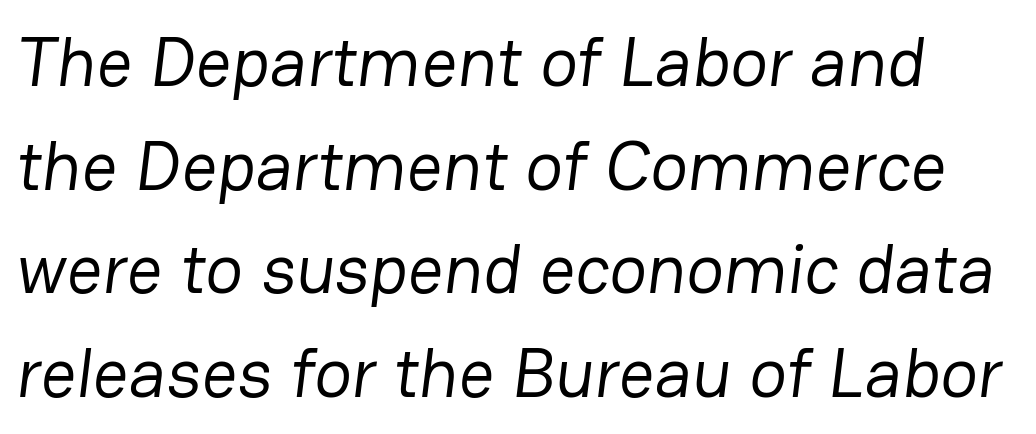
Does extra space separate the letters? No, they use regular spacing. The designer left line spacing at the default. The weight would be labelled regular, book, light, or lighter still. Check the space under the baseline: it is left empty. Look at the bottom of the vertical strokes: they stop flat, with no serifs.
